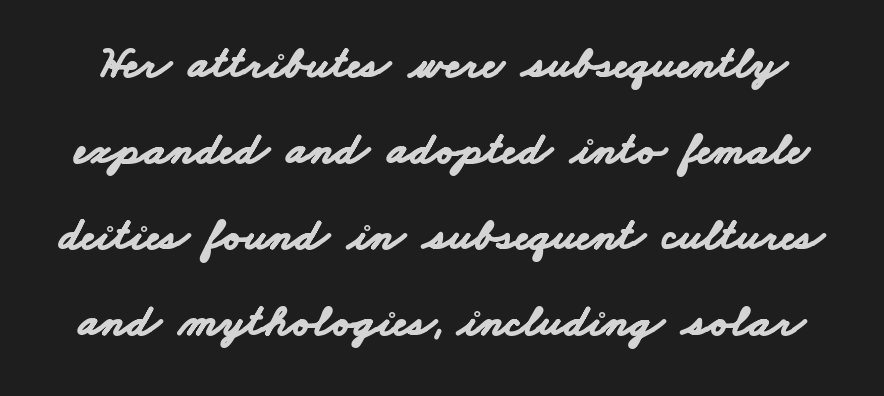
{"serif": "no", "bold": "yes", "weight": "bold", "width": "wide", "stroke_contrast": "low", "x_height": "small", "monospaced": "no", "underline": "no", "line_spacing_ratio": 1.87, "letter_spacing": "normal", "letter_spacing_em": 0.0, "glyph_px": 46}
